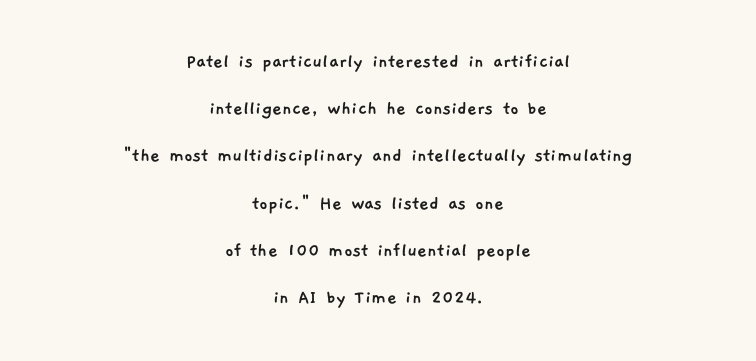
Q: Is the text underlined? A: No.
Q: How is the paragraph aligned? A: Centered.
Q: Is the spacing between letters normal or unusually wide? A: Normal.
Q: Is the spacing between lines tight, normal or loose? A: Loose.
